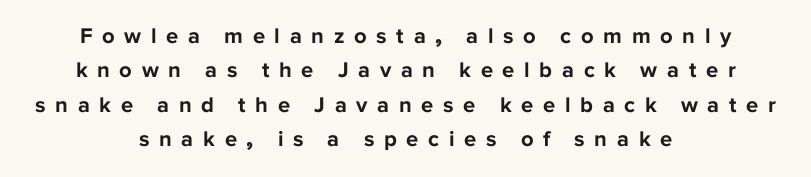
{"italic": "no", "bold": "yes", "underline": "no", "align": "center", "line_spacing": "normal", "line_spacing_ratio": 1.56, "letter_spacing": "wide", "letter_spacing_em": 0.44, "glyph_px": 22}
